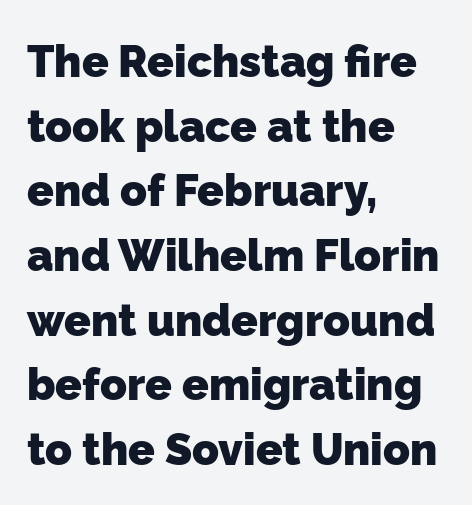
The image shows 44 px heavy sans-serif type; set left-aligned, normal line spacing (1.47x), normal letter spacing, not underlined; low stroke contrast and a medium x-height.
